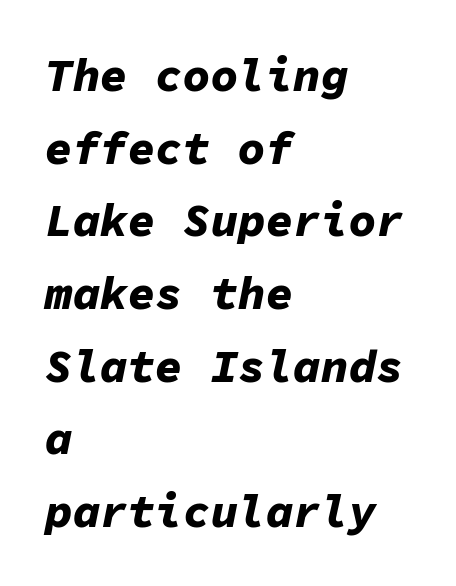
Q: Is the text bold? A: Yes.
Q: Is the text italic (slanted)? A: Yes, it leans right by about 11 degrees.
Q: Is the text underlined? A: No.
Q: How is the paragraph aligned? A: Left-aligned.
Q: Is the spacing between letters normal or unusually wide? A: Normal.
Q: Is the spacing between lines tight, normal or loose? A: Normal.
Q: Width (condensed, normal, or wide)? A: Normal.
Q: Stroke contrast? A: Low.
Q: x-height? A: Medium.
Q: Monospaced? A: Yes.
